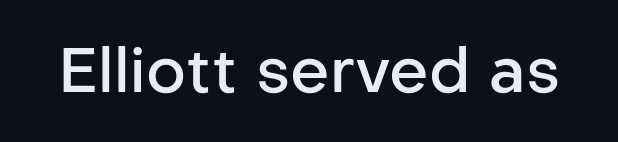
{"serif": "no", "italic": "no", "bold": "semi", "weight": "semibold", "width": "normal", "stroke_contrast": "low", "x_height": "medium", "monospaced": "no", "underline": "no", "letter_spacing": "normal", "letter_spacing_em": 0.0, "glyph_px": 62}
